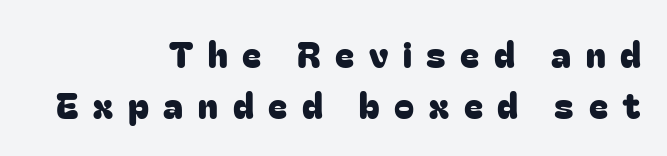
Q: Is the text italic (slanted)? A: No, it is upright.
Q: Is the typeface a serif or a sans-serif typeface? A: Sans-serif.
Q: Is the text underlined? A: No.
Q: How is the paragraph aligned? A: Right-aligned.
Q: Is the spacing between letters normal or unusually wide? A: Unusually wide.
Q: Is the spacing between lines tight, normal or loose? A: Normal.
Q: Width (condensed, normal, or wide)? A: Normal.
Q: Stroke contrast? A: Low.
Q: x-height? A: Medium.
Q: Monospaced? A: No.
